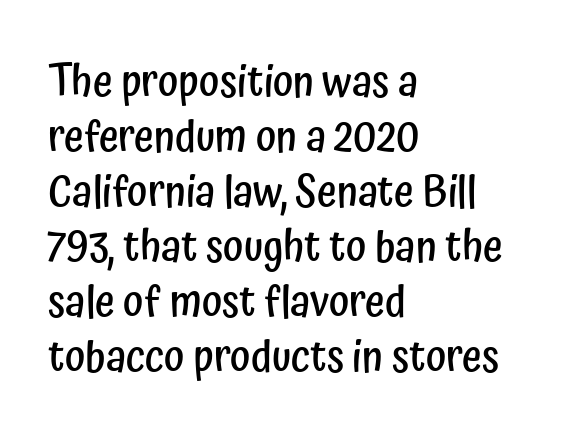
The image shows 43 px semibold, condensed sans-serif type, upright; set left-aligned, normal line spacing (1.28x), normal letter spacing, not underlined; low stroke contrast and a medium x-height.
